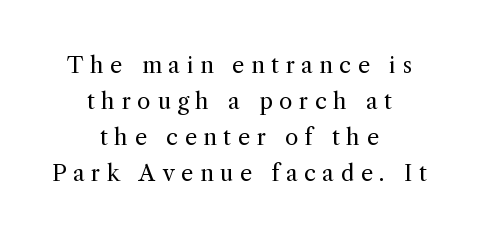
A typesetter would call this heavily tracked-out type. The vertical gap from one line to the next is medium. The weight would be labelled regular, book, light, or lighter still. Where is the straight margin? There isn't one; the lines are centered.
